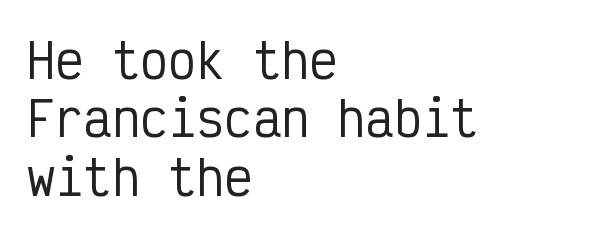
{"serif": "no", "italic": "no", "width": "condensed", "stroke_contrast": "low", "x_height": "medium", "monospaced": "yes", "underline": "no", "align": "left", "line_spacing_ratio": 1.24, "letter_spacing": "normal", "letter_spacing_em": 0.0, "glyph_px": 47}
